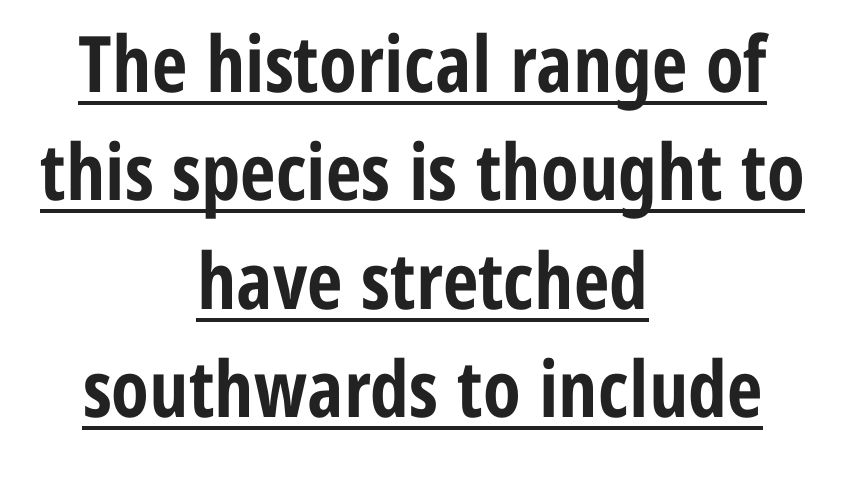
The image shows 78 px bold, condensed sans-serif type, upright; set centered, normal line spacing (1.39x), normal letter spacing, underlined; low stroke contrast and a medium x-height.
